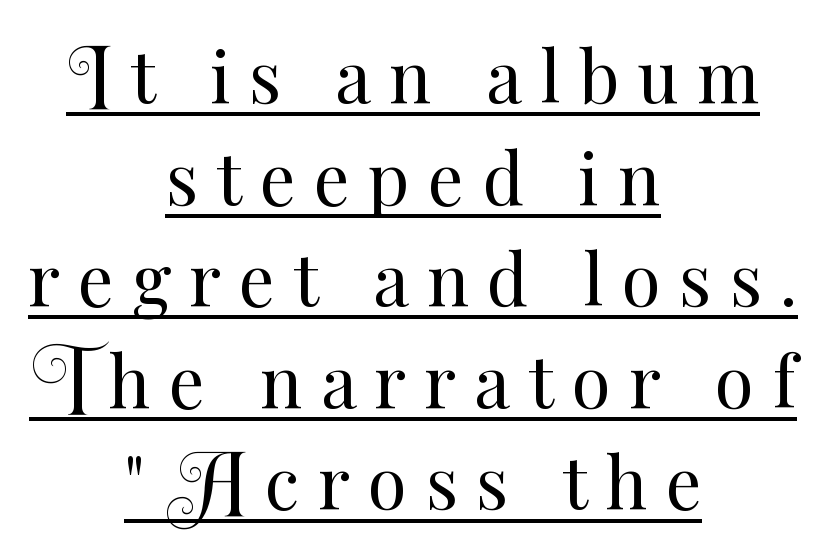
Q: Is the text bold? A: No.
Q: Is the text italic (slanted)? A: No, it is upright.
Q: Is the text underlined? A: Yes.
Q: How is the paragraph aligned? A: Centered.
Q: Is the spacing between letters normal or unusually wide? A: Unusually wide.
Q: Is the spacing between lines tight, normal or loose? A: Normal.
Q: Width (condensed, normal, or wide)? A: Normal.
Q: Stroke contrast? A: Medium.
Q: x-height? A: Small.
Q: Monospaced? A: No.
